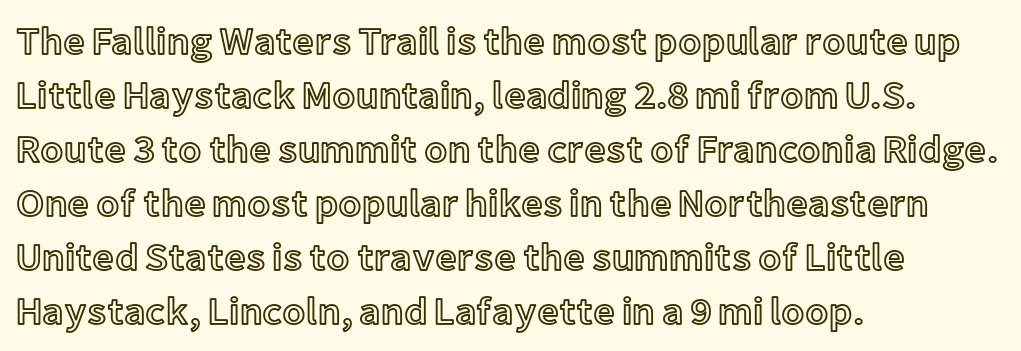
The type is set solid horizontally, with unmodified tracking. Each new line begins a customary step beneath the previous one. Nobody drew a line under any word here. The passage shown is typed in a proportional face where columns would drift.
